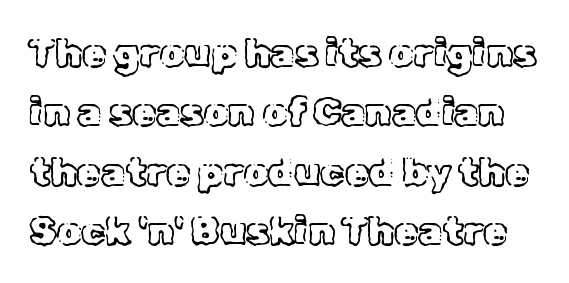
Q: Is the text italic (slanted)? A: No, it is upright.
Q: Is the text underlined? A: No.
Q: Is the spacing between letters normal or unusually wide? A: Normal.
Q: Is the spacing between lines tight, normal or loose? A: Normal.
Q: Width (condensed, normal, or wide)? A: Normal.
Q: x-height? A: Medium.
Q: Monospaced? A: No.
